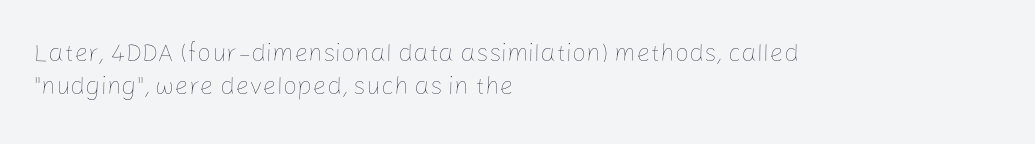
Q: Is the text bold? A: No.
Q: Is the text italic (slanted)? A: No, it is upright.
Q: Is the text underlined? A: No.
Q: How is the paragraph aligned? A: Left-aligned.
Q: Is the spacing between letters normal or unusually wide? A: Normal.
Q: Is the spacing between lines tight, normal or loose? A: Normal.
